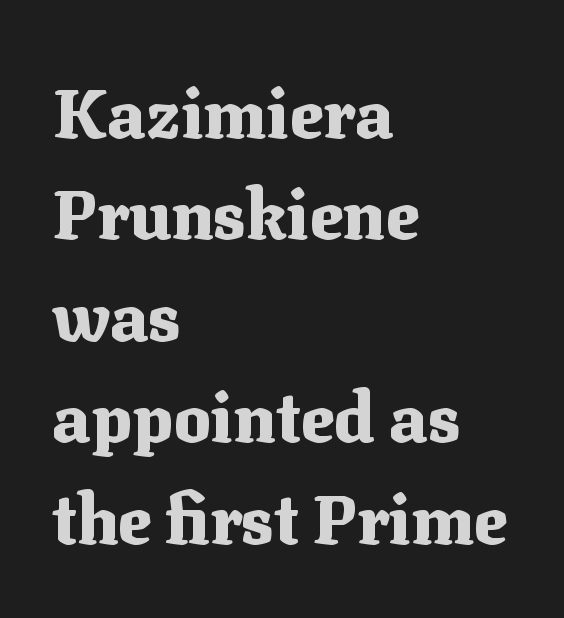
A roman cut, with each character standing at attention. Unlike a clean sans, this face finishes its strokes with serifs. Pretty heavy lettering here — definitely bold. Line beginnings align vertically; line endings do not.
